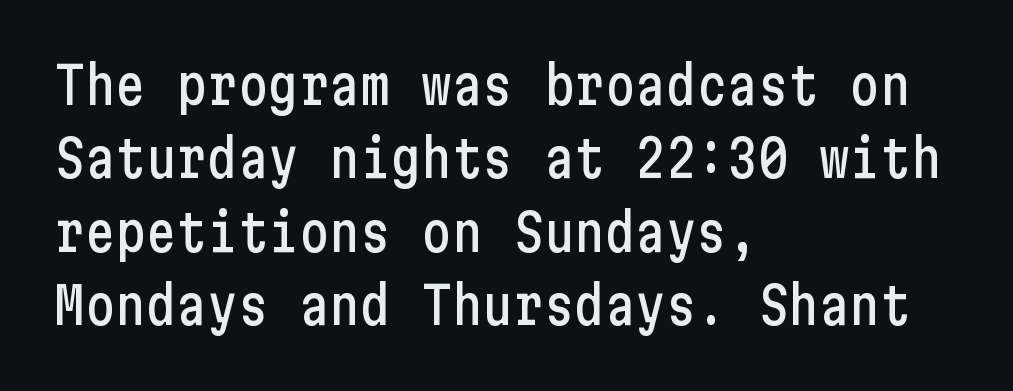
The image shows 51 px condensed sans-serif type, upright; set left-aligned, normal line spacing (1.44x), normal letter spacing, not underlined; low stroke contrast and a medium x-height.
